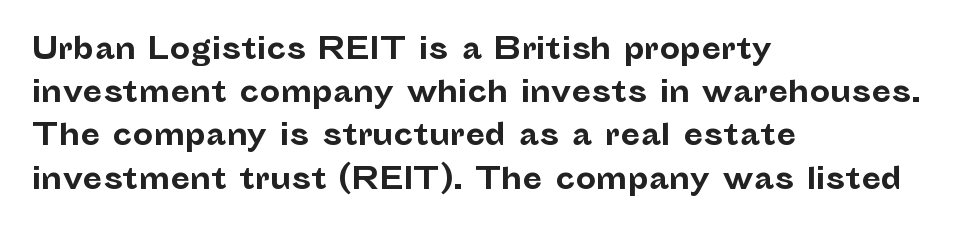
{"serif": "no", "italic": "no", "bold": "yes", "weight": "bold", "width": "normal", "stroke_contrast": "low", "x_height": "medium", "monospaced": "no", "underline": "no", "align": "left", "line_spacing": "normal", "line_spacing_ratio": 1.49, "letter_spacing": "normal", "letter_spacing_em": 0.0, "glyph_px": 29}
